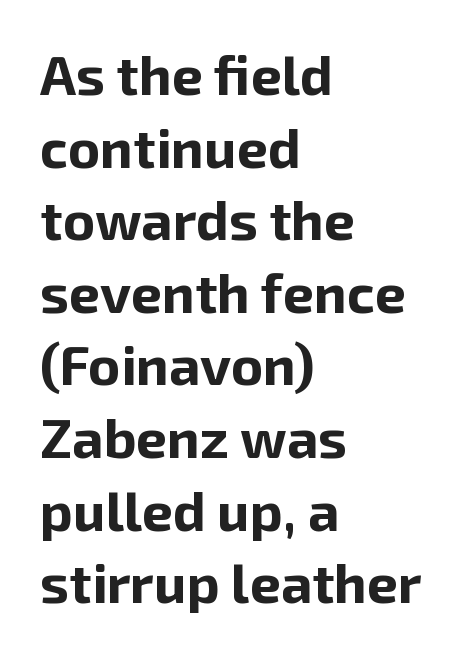
Rows of type keep a routine distance in the vertical direction. Its strokes are broad and dark, the hallmark of bold type. Note the varied advance widths — an 'i' is clearly narrower than an 'm'. Each word holds together tightly as a unit, with standard inter-letter gaps. Casual observation: everything's shoved over to the left. Grotesque or geometric, the face here clearly has no serifs.
